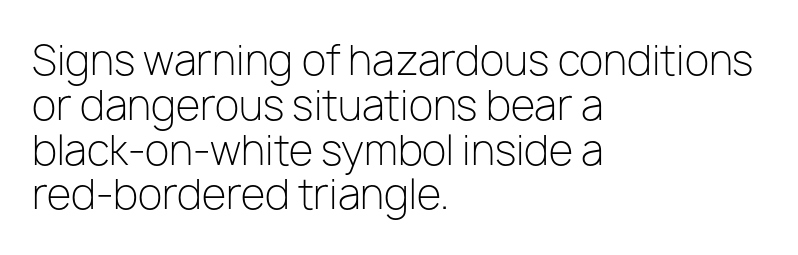
{"serif": "no", "italic": "no", "bold": "no", "weight": "light", "width": "normal", "stroke_contrast": "low", "x_height": "medium", "monospaced": "no", "underline": "no", "align": "left", "line_spacing": "tight", "line_spacing_ratio": 1.12, "letter_spacing": "normal", "letter_spacing_em": 0.0, "glyph_px": 40}
